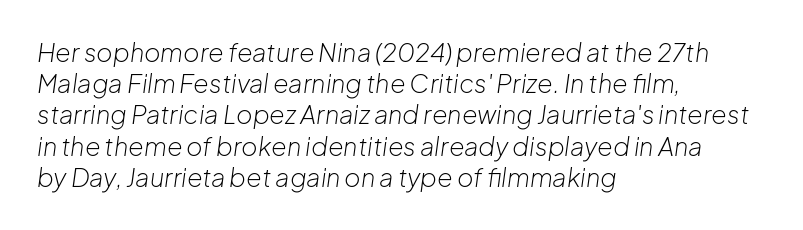
{"italic": "yes", "lean": "right", "slant_degrees": 8, "bold": "no", "underline": "no", "align": "left", "line_spacing": "normal", "line_spacing_ratio": 1.25, "letter_spacing": "normal", "letter_spacing_em": 0.0, "glyph_px": 25}
